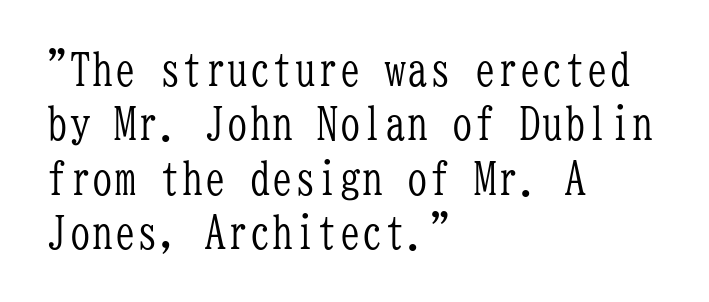
Every stem runs plumb, perpendicular to the baseline. Little horizontal feet cap the strokes, marking this as serif type. The typesetting does not lean heavy: it is not bold. Tracking here is standard; glyphs follow each other at the usual distance.
